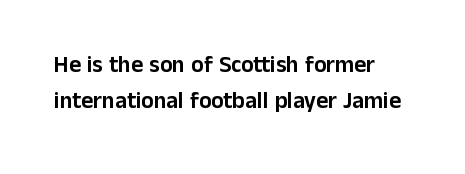
The image shows 23 px text type, upright; set left-aligned, normal line spacing (1.57x), normal letter spacing, not underlined.
